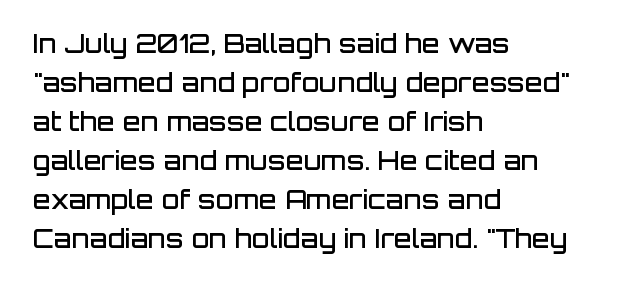
The image shows 26 px text type, upright; set left-aligned, normal line spacing (1.5x), normal letter spacing, not underlined.
